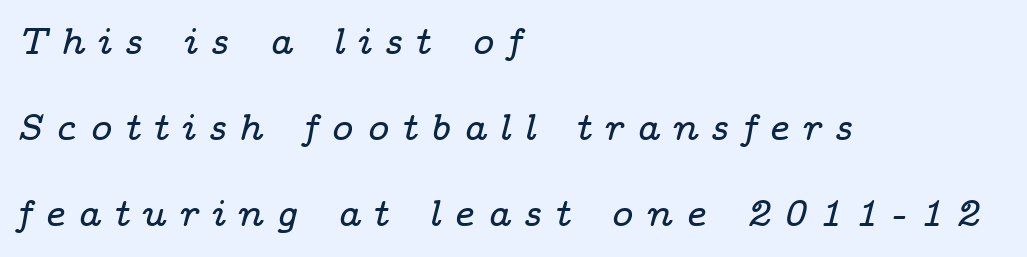
{"serif": "yes", "italic": "yes", "lean": "right", "slant_degrees": 14, "width": "wide", "stroke_contrast": "low", "x_height": "medium", "monospaced": "no", "underline": "no", "align": "left", "line_spacing": "loose", "line_spacing_ratio": 2.32, "letter_spacing": "wide", "letter_spacing_em": 0.34, "glyph_px": 37}
